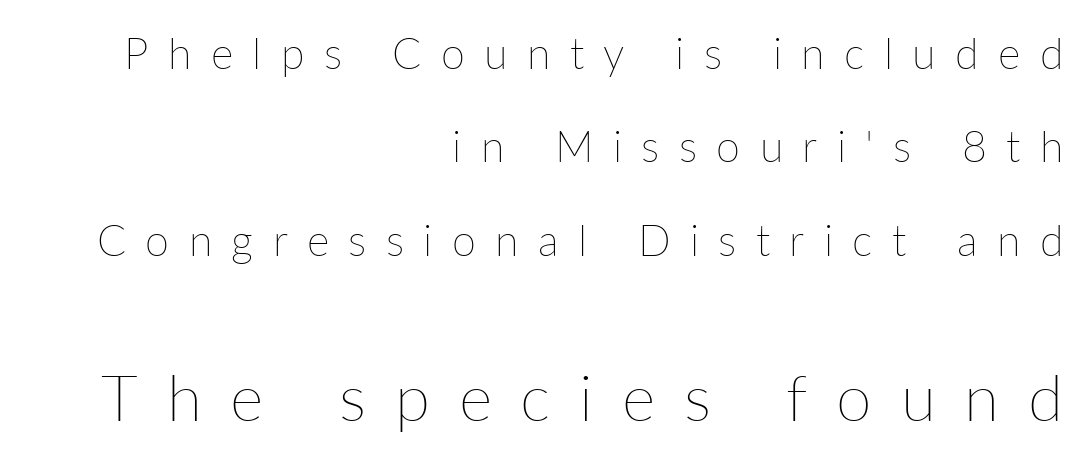
The image shows 64 px thin type, upright; set right-aligned, loose line spacing (2.17x), unusually wide letter spacing (+0.45 em), not underlined; the second (bottom) block is 1.49x larger; low stroke contrast and a medium x-height.
